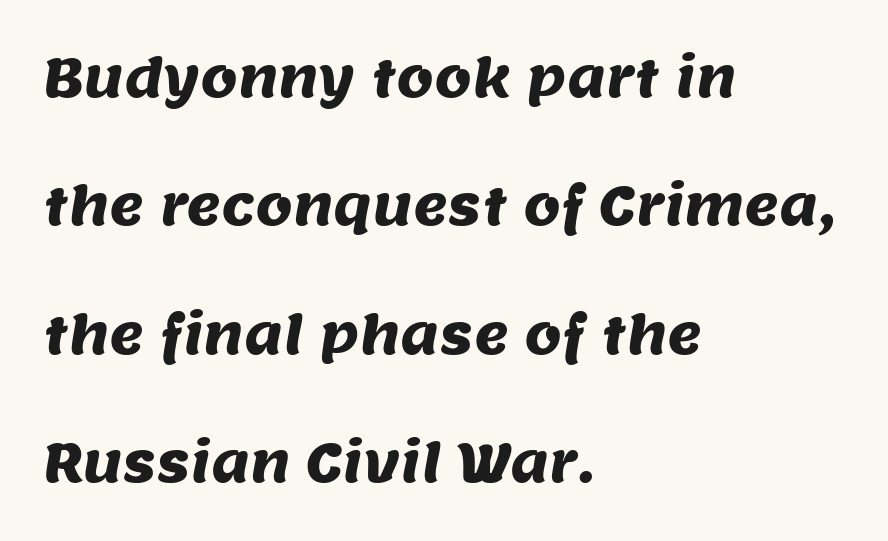
Do the characters align in a grid? No, the font is proportional. Has an underline been added? It has not. Compared with typical paragraphs, the rows here are farther apart. This rendering employs a face without finishing strokes, i.e., a sans-serif. How are the letters spaced? Ordinarily, with no added tracking.
